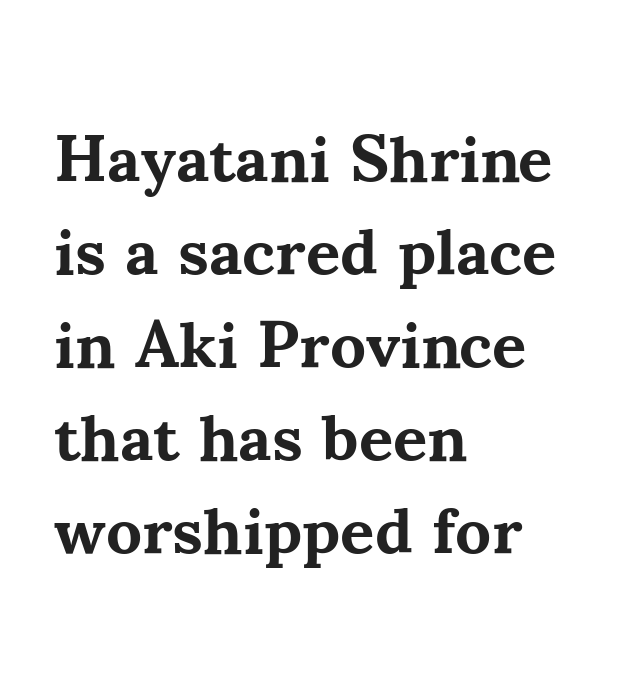
Character widths vary here, with narrow letters taking less room than wide ones. Lines of text with bare space underneath. This rendering uses left alignment, leaving the right contour irregular. The letters are bold, with thick, heavy strokes. The passage shown has conventional tracking throughout.
